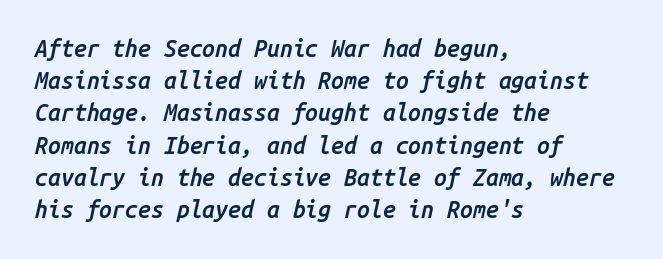
{"italic": "yes", "lean": "right", "slant_degrees": 14, "bold": "semi", "underline": "no", "align": "left", "line_spacing": "normal", "line_spacing_ratio": 1.4, "letter_spacing": "normal", "letter_spacing_em": 0.0, "glyph_px": 23}
